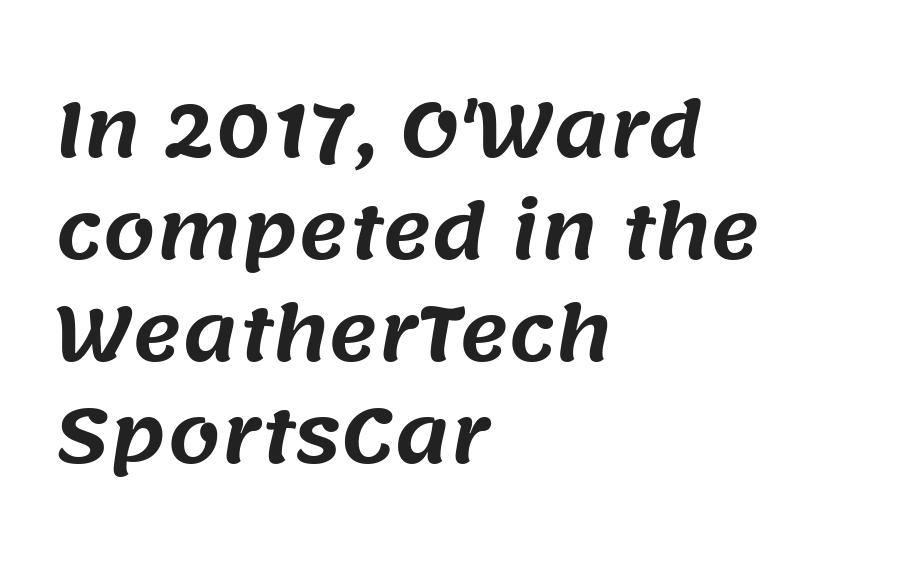
Q: Is the typeface a serif or a sans-serif typeface? A: Sans-serif.
Q: Is the text underlined? A: No.
Q: How is the paragraph aligned? A: Left-aligned.
Q: Is the spacing between letters normal or unusually wide? A: Normal.
Q: Is the spacing between lines tight, normal or loose? A: Normal.
Q: Width (condensed, normal, or wide)? A: Normal.
Q: Stroke contrast? A: Medium.
Q: x-height? A: Large.
Q: Monospaced? A: No.
